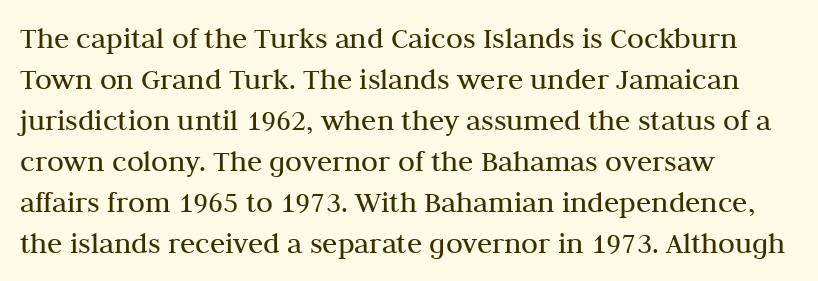
{"serif": "yes", "italic": "no", "bold": "no", "weight": "regular", "width": "normal", "stroke_contrast": "medium", "x_height": "medium", "monospaced": "no", "underline": "no", "align": "left", "line_spacing": "normal", "line_spacing_ratio": 1.32, "letter_spacing": "normal", "letter_spacing_em": 0.0, "glyph_px": 31}
